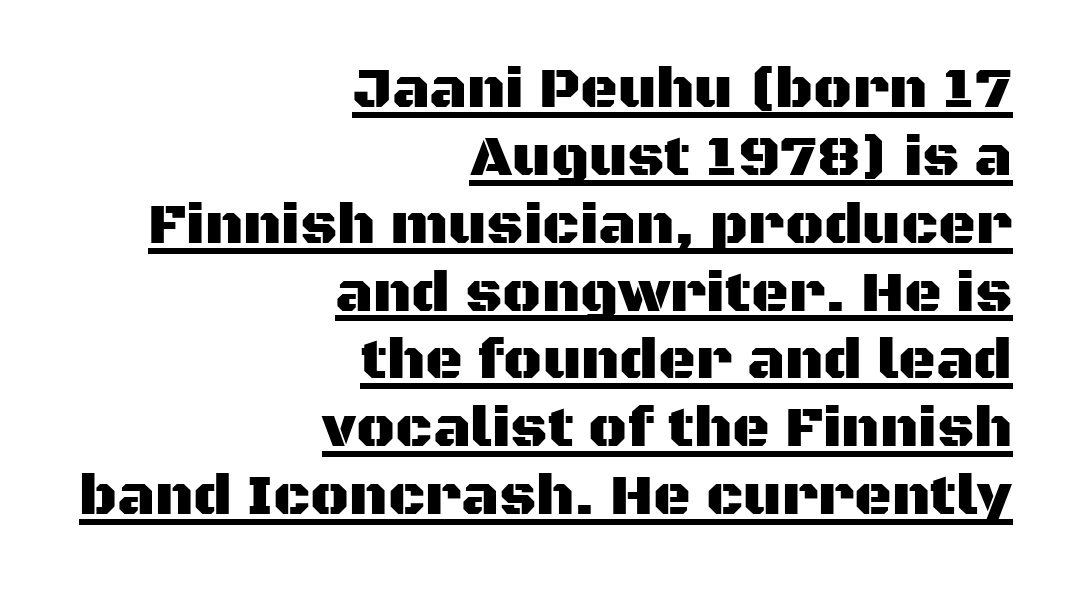
Q: Is the text italic (slanted)? A: No, it is upright.
Q: Is the typeface a serif or a sans-serif typeface? A: Sans-serif.
Q: Is the text underlined? A: Yes.
Q: How is the paragraph aligned? A: Right-aligned.
Q: Is the spacing between letters normal or unusually wide? A: Normal.
Q: Width (condensed, normal, or wide)? A: Normal.
Q: Stroke contrast? A: Medium.
Q: x-height? A: Large.
Q: Monospaced? A: No.
